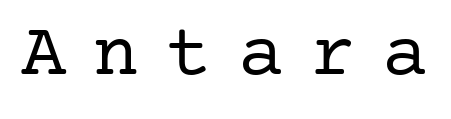
Descenders hang freely into open space. Does the type have serifs? Yes, each stem ends in a small foot. Loose tracking; the words dissolve into strings of separated letters. The face looks like a standard text weight, possibly lighter.
